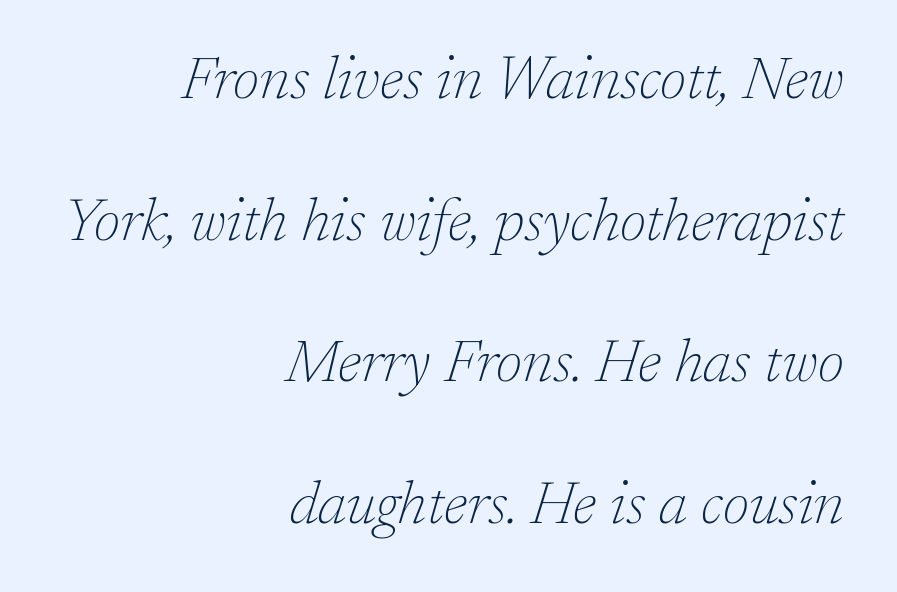
The image shows 60 px thin serif type, italic (leaning right); set right-aligned, loose line spacing (2.36x), normal letter spacing, not underlined; low stroke contrast and a medium x-height.
